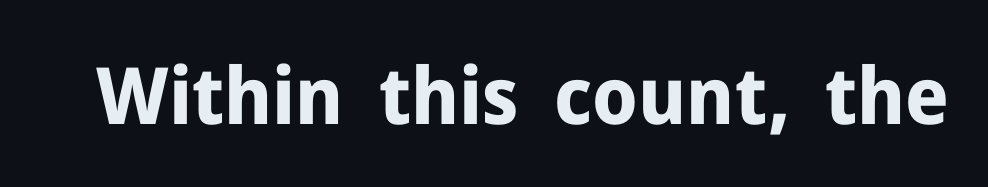
The type sits square on the baseline with zero lean. The letters advance in unequal steps, a hallmark of proportional type. A full-strength bold gives these letters their thick strokes. Serif or sans? Sans — the stroke terminals are bare. Look at the tracking — it's just the regular setting, nothing added. Each row of text sits above clean, open space.
